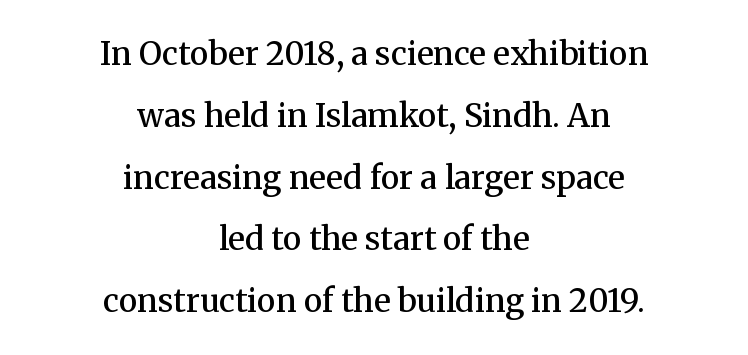
The image shows 32 px semibold serif type, upright; set centered, loose line spacing (1.93x), normal letter spacing, not underlined; medium stroke contrast and a medium x-height.
